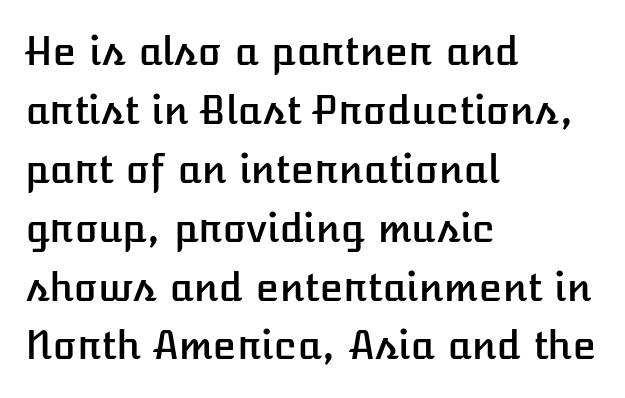
{"italic": "no", "width": "normal", "stroke_contrast": "low", "x_height": "medium", "monospaced": "no", "underline": "no", "align": "left", "line_spacing": "normal", "line_spacing_ratio": 1.51, "letter_spacing": "normal", "letter_spacing_em": 0.0, "glyph_px": 39}
